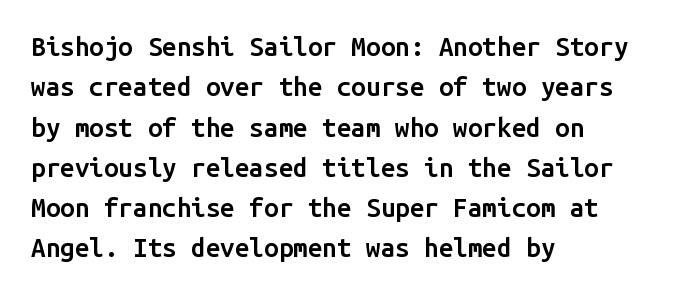
{"italic": "no", "bold": "semi", "underline": "no", "align": "left", "line_spacing": "normal", "line_spacing_ratio": 1.55, "letter_spacing": "normal", "letter_spacing_em": 0.0, "glyph_px": 26}
